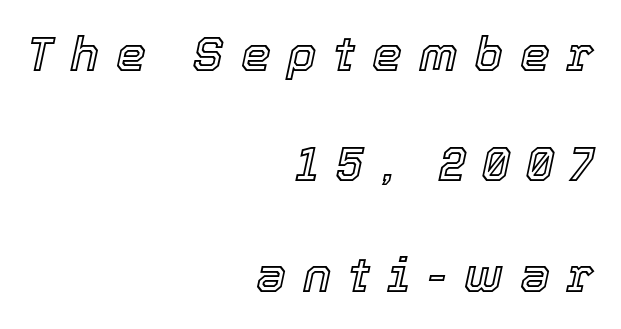
These lines stack with their right ends in a neat column. Spacing between characters has been opened up far beyond the box default. You could fit nearly another row in the gap between these rows. Slant detected: the letters are inclined. Varying glyph widths throughout — classic text-font behaviour. Descenders are the only things crossing below the line.
